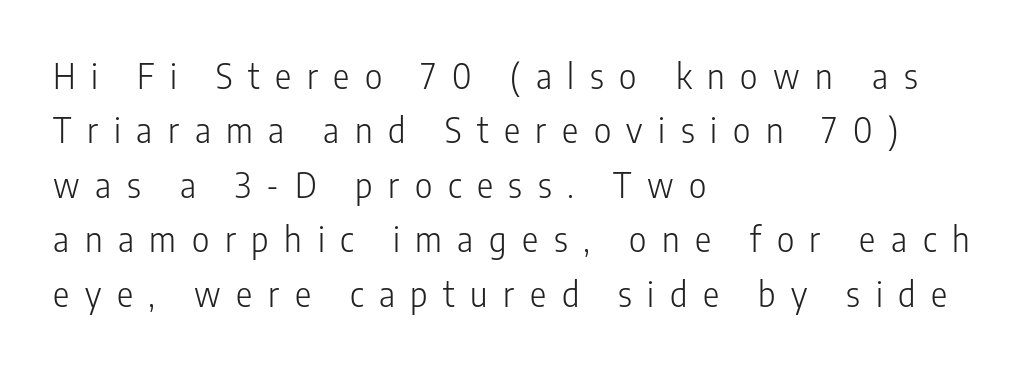
Is there much room between lines? A standard amount, neither cramped nor airy. Casual observation: everything's shoved over to the left. The strip under each line holds only bare page. Looks like regular typesetting: each glyph gets only the width it needs. Heaviness? Minimal to ordinary, like unemphasized prose. Unlike italic type, these characters show no tilt at all.
